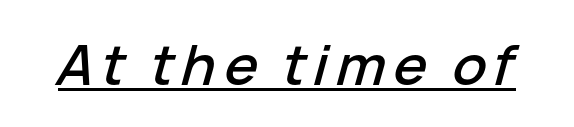
{"italic": "yes", "lean": "right", "slant_degrees": 15, "width": "normal", "stroke_contrast": "low", "x_height": "medium", "monospaced": "no", "underline": "yes", "glyph_px": 56}
